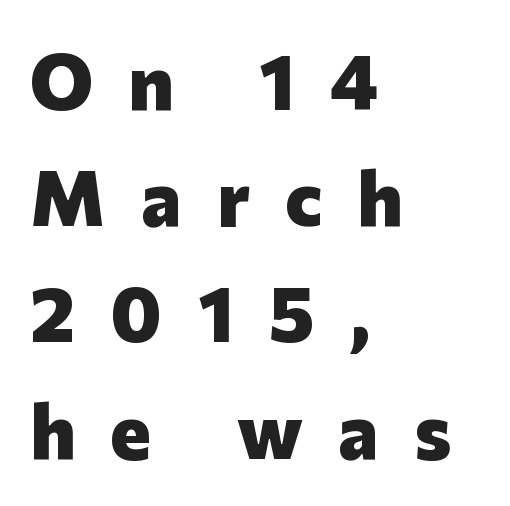
The image shows 78 px heavy sans-serif type, upright; set left-aligned, normal line spacing (1.49x), unusually wide letter spacing (+0.45 em), not underlined; low stroke contrast and a medium x-height.
